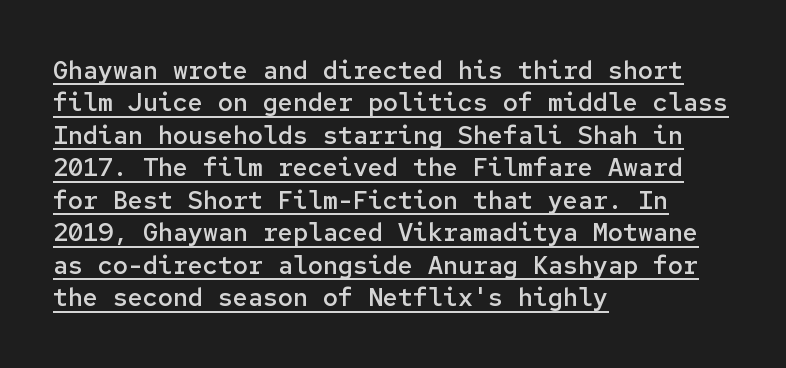
Caption: standard tracking, unaltered. A student would call this left alignment; a typographer would say flush left, rag right. A baseline rule has been typeset under these characters. The vertical gap from one line to the next is medium. The rendering uses a semibold face; strokes are thickened but not to full bold. This is the regular roman posture of the typeface.
